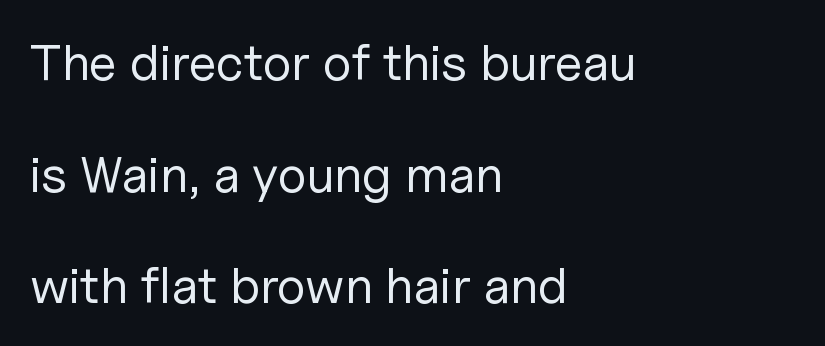
Q: Is the text bold? A: No.
Q: Is the text italic (slanted)? A: No, it is upright.
Q: Is the typeface a serif or a sans-serif typeface? A: Sans-serif.
Q: Is the text underlined? A: No.
Q: How is the paragraph aligned? A: Left-aligned.
Q: Is the spacing between letters normal or unusually wide? A: Normal.
Q: Is the spacing between lines tight, normal or loose? A: Loose.
Q: Width (condensed, normal, or wide)? A: Normal.
Q: Stroke contrast? A: Low.
Q: x-height? A: Medium.
Q: Monospaced? A: No.
